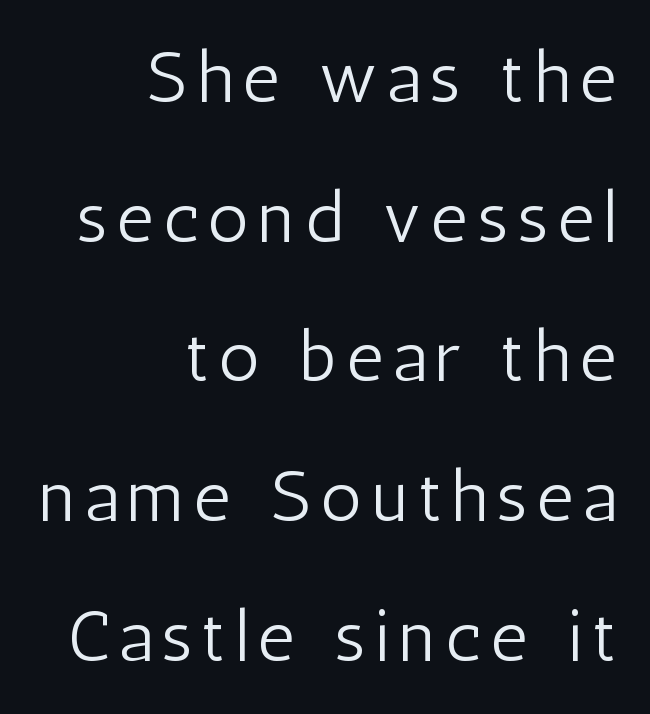
The image shows 72 px light, condensed sans-serif type, upright; set right-aligned, loose line spacing (1.94x), not underlined; low stroke contrast and a medium x-height.
